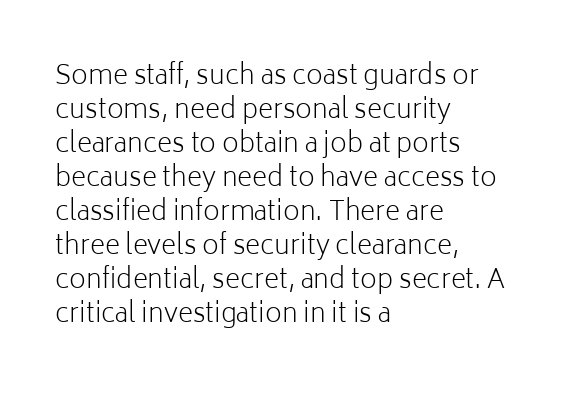
Descenders are the only things crossing below the line. All the whitespace from short lines collects on the right. Characters remain perfectly vertical along every line. The letters sit at their default tracking, neither squeezed nor spread.
